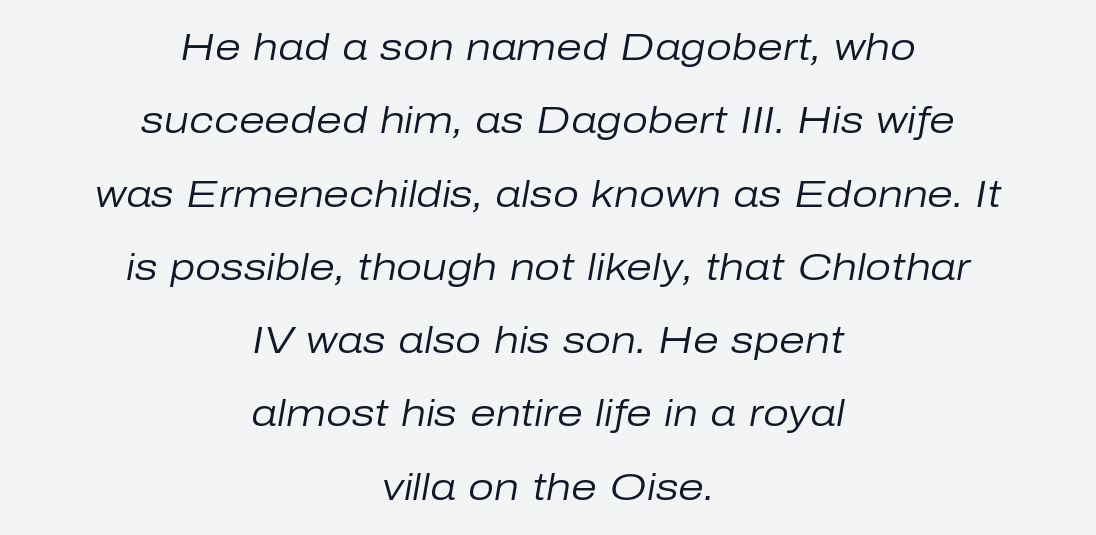
{"italic": "yes", "lean": "right", "slant_degrees": 10, "bold": "no", "weight": "regular", "width": "normal", "stroke_contrast": "low", "x_height": "medium", "monospaced": "no", "underline": "no", "align": "center", "line_spacing": "loose", "line_spacing_ratio": 1.98, "letter_spacing": "normal", "letter_spacing_em": 0.0, "glyph_px": 37}
